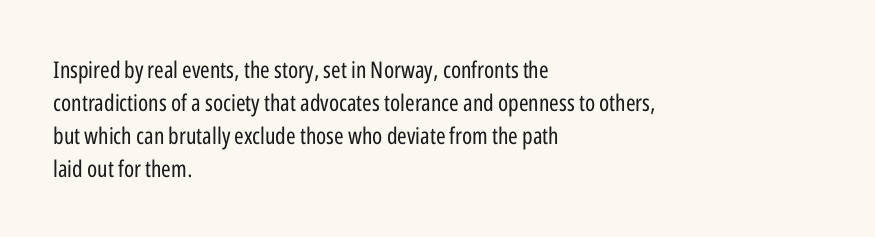
The image shows 23 px text type, upright; set left-aligned, normal line spacing (1.43x), normal letter spacing, not underlined.
